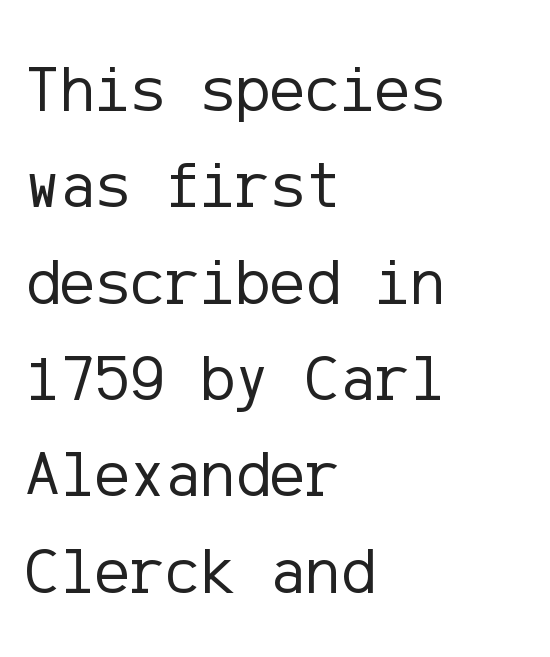
Each line starts at the same left margin while the right side varies. A light-to-regular cut is what we see here. The foot of each line stays bare and open. Caption: standard tracking, unaltered.
